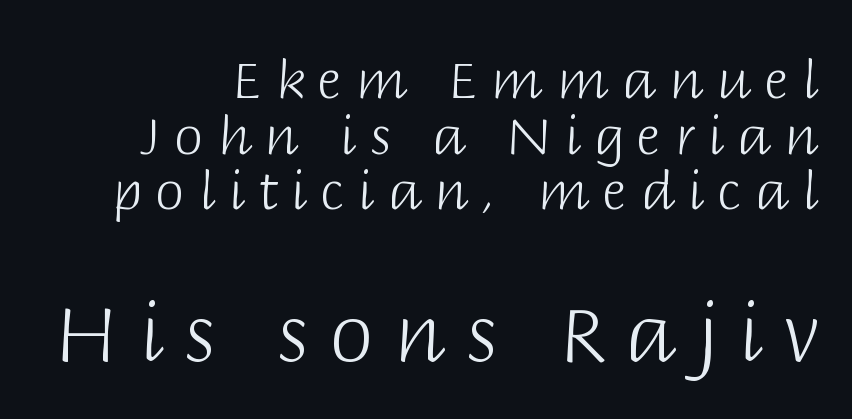
The image shows 80 px light sans-serif type, upright; set right-aligned, tight line spacing (1.05x), unusually wide letter spacing (+0.25 em), not underlined; the second (bottom) block is 1.51x larger; low stroke contrast and a large x-height.
